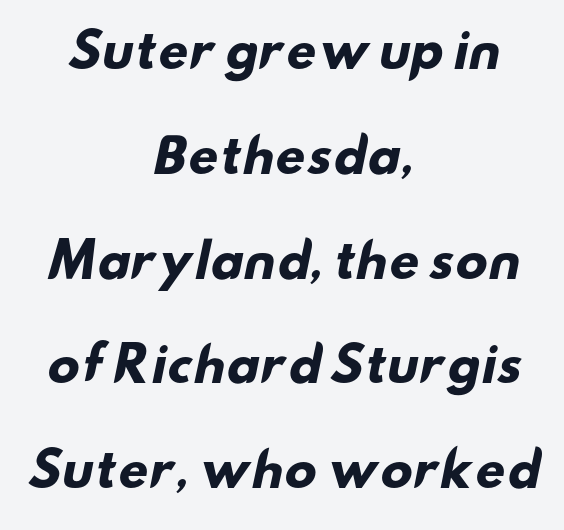
Q: Is the text bold? A: Yes.
Q: Is the typeface a serif or a sans-serif typeface? A: Sans-serif.
Q: Is the text underlined? A: No.
Q: How is the paragraph aligned? A: Centered.
Q: Is the spacing between letters normal or unusually wide? A: Normal.
Q: Is the spacing between lines tight, normal or loose? A: Loose.
Q: Width (condensed, normal, or wide)? A: Wide.
Q: Stroke contrast? A: Low.
Q: x-height? A: Small.
Q: Monospaced? A: No.
